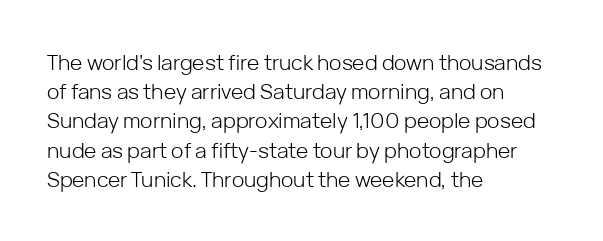
{"italic": "no", "bold": "no", "underline": "no", "align": "left", "line_spacing": "normal", "line_spacing_ratio": 1.39, "letter_spacing": "normal", "letter_spacing_em": 0.0, "glyph_px": 21}
